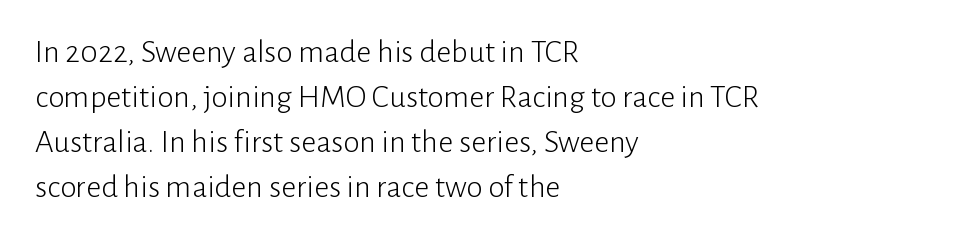
Q: Is the text bold? A: No.
Q: Is the text italic (slanted)? A: No, it is upright.
Q: Is the typeface a serif or a sans-serif typeface? A: Sans-serif.
Q: Is the text underlined? A: No.
Q: How is the paragraph aligned? A: Left-aligned.
Q: Is the spacing between letters normal or unusually wide? A: Normal.
Q: Is the spacing between lines tight, normal or loose? A: Normal.
Q: Width (condensed, normal, or wide)? A: Normal.
Q: Stroke contrast? A: Low.
Q: x-height? A: Medium.
Q: Monospaced? A: No.
